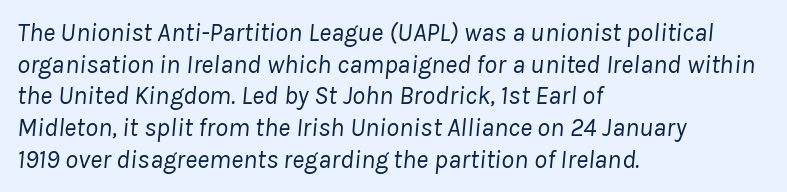
The rendering anchors every line to the left-hand side. Clear beneath every line of the passage. The rendering keeps characters at their native spacing. This sample uses an oblique cut, with every glyph tilted off the vertical. Heaviness? Minimal to ordinary, like unemphasized prose.
